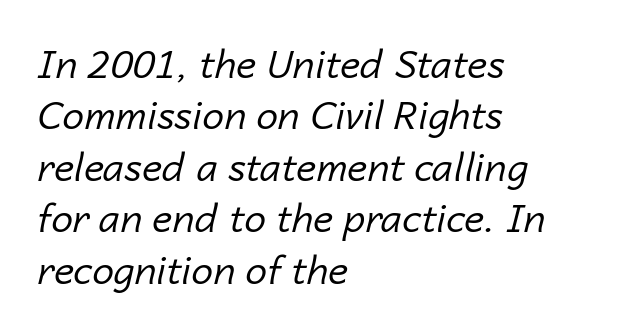
{"italic": "yes", "lean": "right", "slant_degrees": 14, "bold": "no", "weight": "regular", "width": "normal", "stroke_contrast": "low", "x_height": "medium", "monospaced": "no", "underline": "no", "align": "left", "line_spacing": "normal", "line_spacing_ratio": 1.32, "letter_spacing": "normal", "letter_spacing_em": 0.0, "glyph_px": 39}
